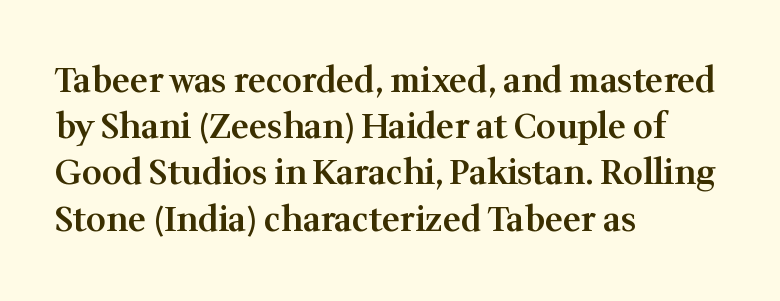
Q: Is the text bold? A: Semi-bold.
Q: Is the text italic (slanted)? A: No, it is upright.
Q: Is the typeface a serif or a sans-serif typeface? A: Serif.
Q: Is the text underlined? A: No.
Q: How is the paragraph aligned? A: Left-aligned.
Q: Is the spacing between letters normal or unusually wide? A: Normal.
Q: Is the spacing between lines tight, normal or loose? A: Normal.
Q: Width (condensed, normal, or wide)? A: Normal.
Q: Stroke contrast? A: Medium.
Q: x-height? A: Medium.
Q: Monospaced? A: No.
